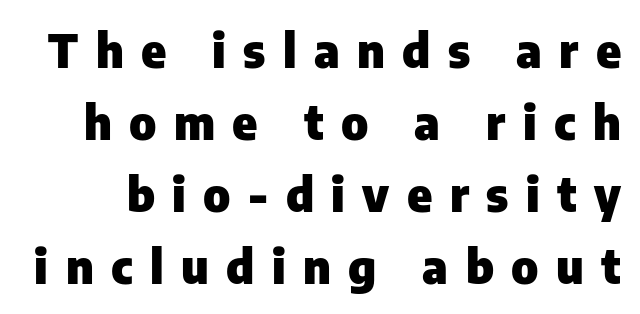
The image shows 47 px heavy sans-serif type, upright; set normal line spacing (1.53x), unusually wide letter spacing (+0.37 em), not underlined; low stroke contrast and a medium x-height.
